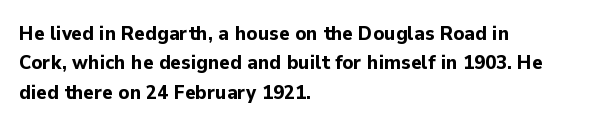
The image shows 20 px bold type, upright; set left-aligned, normal line spacing (1.47x), normal letter spacing, not underlined.
